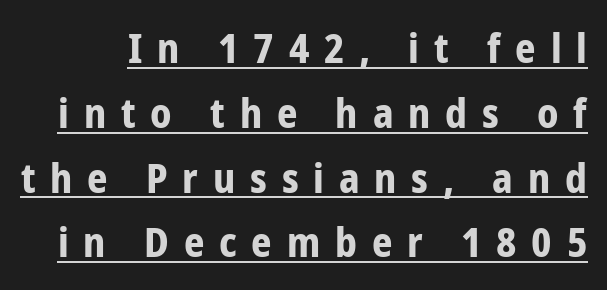
The image shows 40 px bold, condensed sans-serif type, upright; set normal line spacing (1.62x), unusually wide letter spacing (+0.37 em), underlined; low stroke contrast and a medium x-height.
